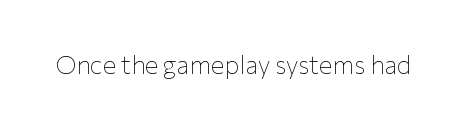
Q: Is the text bold? A: No.
Q: Is the text italic (slanted)? A: No, it is upright.
Q: Is the text underlined? A: No.
Q: Is the spacing between letters normal or unusually wide? A: Normal.
